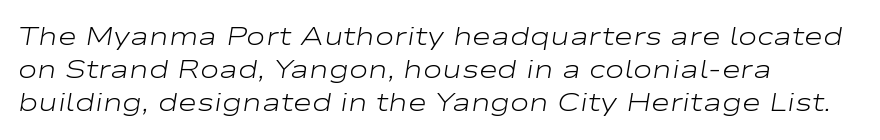
Q: Is the text bold? A: No.
Q: Is the text italic (slanted)? A: Yes, it leans right by about 9 degrees.
Q: Is the text underlined? A: No.
Q: How is the paragraph aligned? A: Left-aligned.
Q: Is the spacing between letters normal or unusually wide? A: Normal.
Q: Is the spacing between lines tight, normal or loose? A: Normal.
